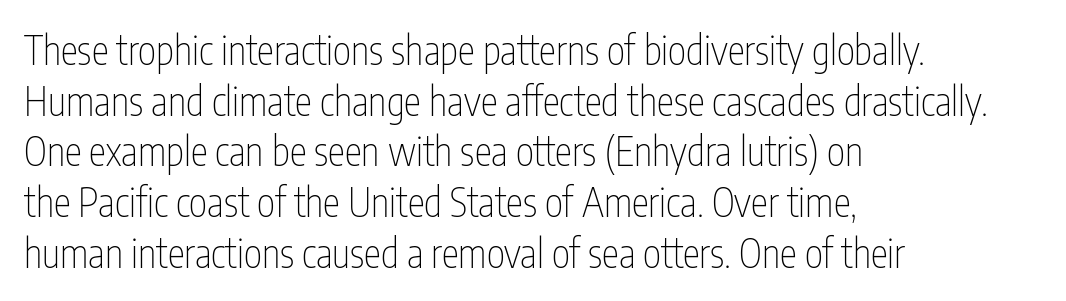
Q: Is the text bold? A: No.
Q: Is the text italic (slanted)? A: No, it is upright.
Q: Is the typeface a serif or a sans-serif typeface? A: Sans-serif.
Q: Is the text underlined? A: No.
Q: How is the paragraph aligned? A: Left-aligned.
Q: Is the spacing between letters normal or unusually wide? A: Normal.
Q: Is the spacing between lines tight, normal or loose? A: Normal.
Q: Width (condensed, normal, or wide)? A: Condensed.
Q: Stroke contrast? A: Low.
Q: x-height? A: Medium.
Q: Monospaced? A: No.
